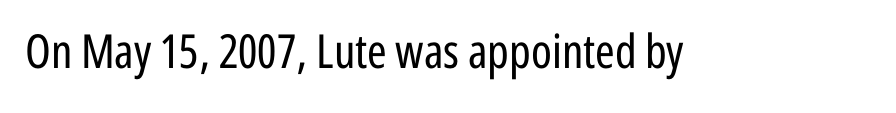
Unbolded letterforms with no extra heft. Is this a fixed-width face? No — the glyphs have proportional, varying widths. Ascenders rise straight up at ninety degrees. The passage shown is typeset with a sans-serif family. A typesetter would call this zero additional tracking.
